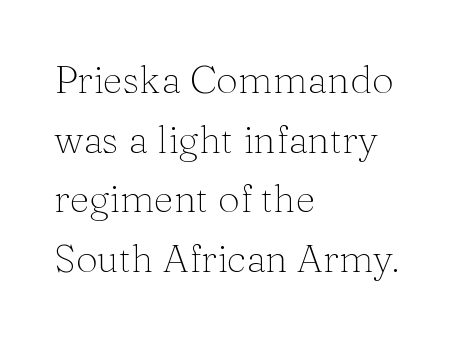
The image shows 39 px thin serif type, upright; set left-aligned, normal line spacing (1.53x), normal letter spacing, not underlined; medium stroke contrast and a medium x-height.
